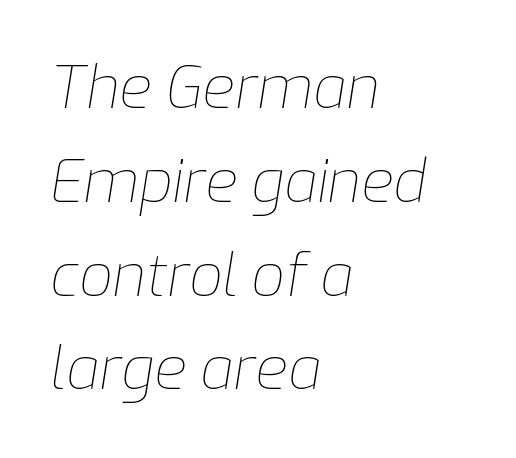
{"italic": "yes", "lean": "right", "slant_degrees": 9, "bold": "no", "weight": "thin", "width": "normal", "stroke_contrast": "low", "x_height": "medium", "monospaced": "no", "underline": "no", "align": "left", "line_spacing": "normal", "line_spacing_ratio": 1.59, "letter_spacing": "normal", "letter_spacing_em": 0.0, "glyph_px": 59}
